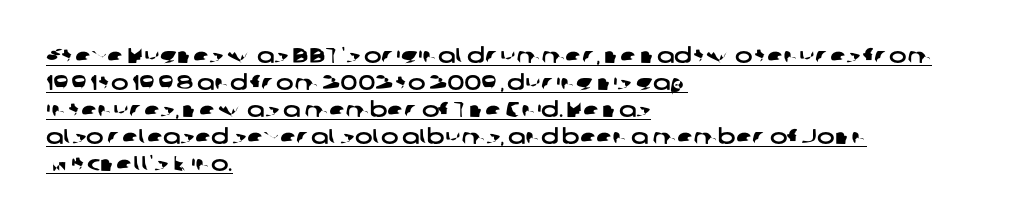
The image shows 21 px text type; set left-aligned, normal line spacing (1.28x), normal letter spacing, underlined.
